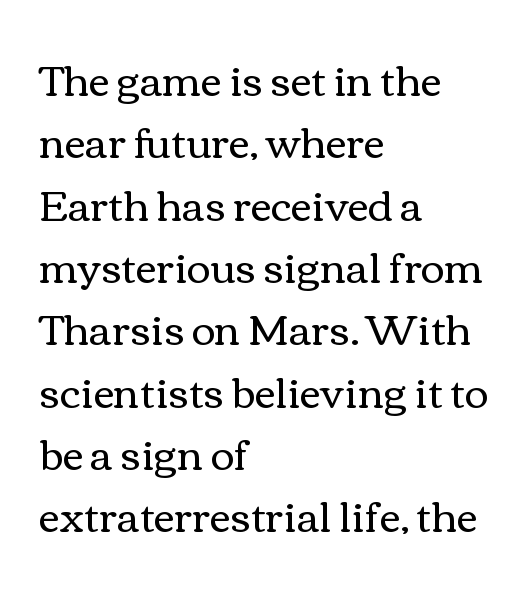
{"italic": "no", "bold": "no", "weight": "regular", "width": "wide", "stroke_contrast": "medium", "x_height": "medium", "monospaced": "no", "underline": "no", "align": "left", "line_spacing": "normal", "line_spacing_ratio": 1.52, "letter_spacing": "normal", "letter_spacing_em": 0.0, "glyph_px": 41}
